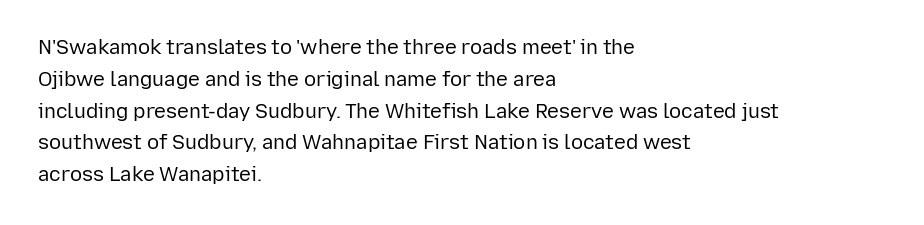
{"italic": "no", "bold": "no", "underline": "no", "align": "left", "line_spacing": "normal", "line_spacing_ratio": 1.59, "letter_spacing": "normal", "letter_spacing_em": 0.0, "glyph_px": 20}
